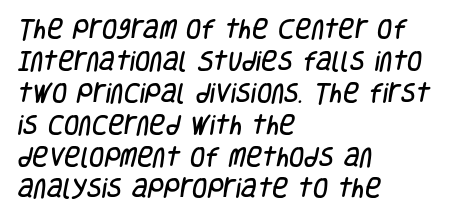
{"underline": "no", "align": "left", "line_spacing": "normal", "line_spacing_ratio": 1.45, "letter_spacing": "normal", "letter_spacing_em": 0.0, "glyph_px": 22}
